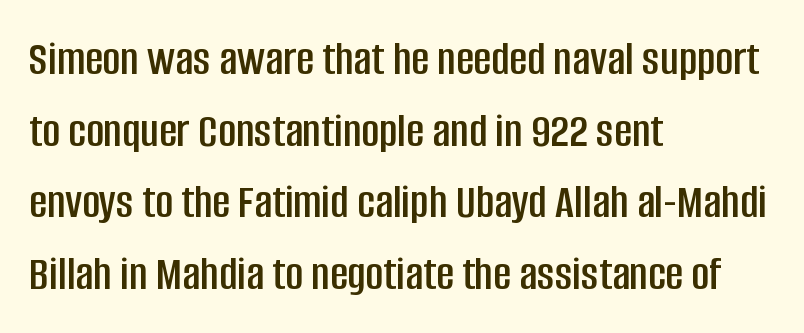
Q: Is the text italic (slanted)? A: No, it is upright.
Q: Is the typeface a serif or a sans-serif typeface? A: Sans-serif.
Q: Is the text underlined? A: No.
Q: How is the paragraph aligned? A: Left-aligned.
Q: Is the spacing between letters normal or unusually wide? A: Normal.
Q: Is the spacing between lines tight, normal or loose? A: Normal.
Q: Width (condensed, normal, or wide)? A: Condensed.
Q: Stroke contrast? A: Low.
Q: x-height? A: Large.
Q: Monospaced? A: No.
